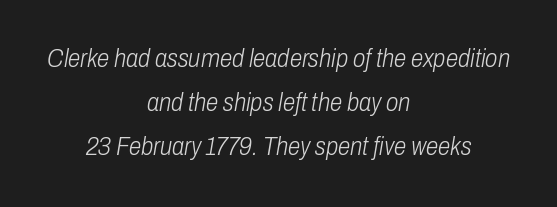
No chunkiness to these letters — they're not bold. There's an unmistakable incline to the writing here. Standard letterfit; no display-style spreading of the glyphs. Line starts and ends both wander, symmetrically. Descenders are the only things crossing below the line.
